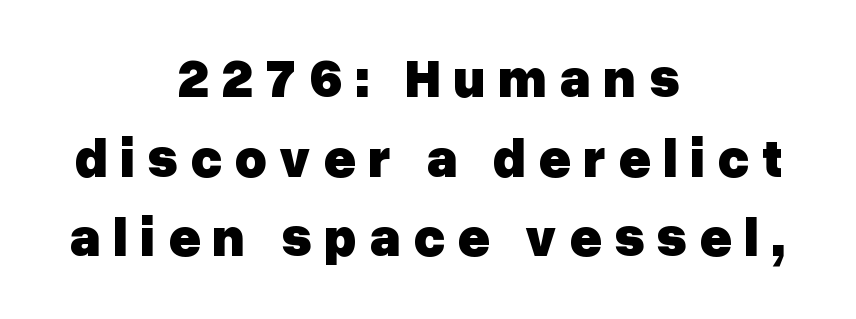
{"serif": "no", "italic": "no", "bold": "yes", "weight": "heavy", "width": "normal", "stroke_contrast": "low", "x_height": "medium", "monospaced": "no", "underline": "no", "align": "center", "line_spacing": "normal", "line_spacing_ratio": 1.45, "letter_spacing": "wide", "letter_spacing_em": 0.22, "glyph_px": 55}
